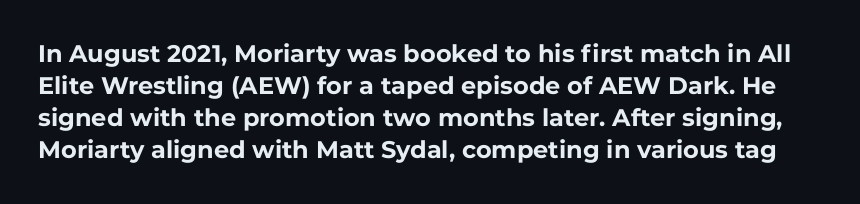
{"italic": "no", "bold": "yes", "underline": "no", "line_spacing": "normal", "line_spacing_ratio": 1.34, "letter_spacing": "normal", "letter_spacing_em": 0.0, "glyph_px": 24}
